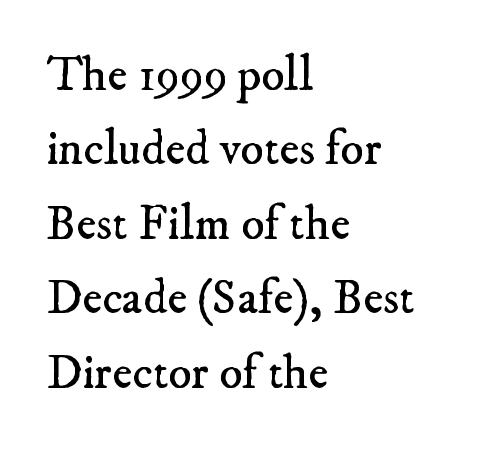
The image shows 48 px regular-weight serif type; set left-aligned, normal line spacing (1.55x), normal letter spacing, not underlined; low stroke contrast and a small x-height.
